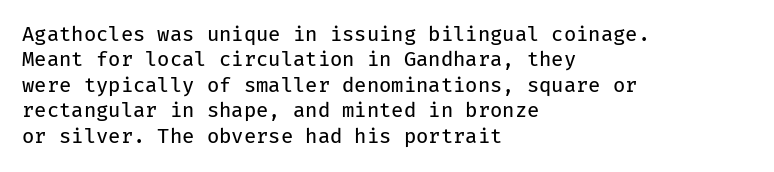
The rows are spaced the way most documents space them. Weight: in the light-to-regular range. Each word holds together tightly as a unit, with standard inter-letter gaps. Nobody drew a line under any word here.
